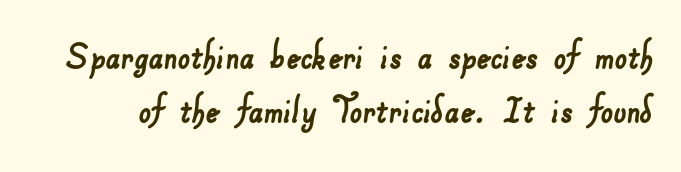
The characters display no serif detailing; their extremities are plain. Compared with typical body copy, the letter spacing here is the same. Varying glyph widths throughout — classic text-font behaviour. Letters rest on an invisible, unmarked baseline.
